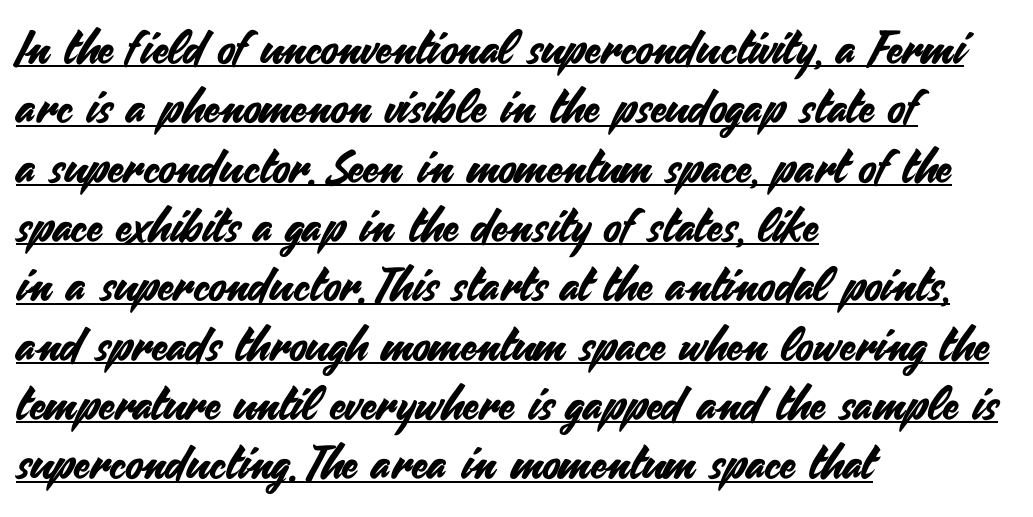
The image shows 46 px sans-serif type; set left-aligned, normal line spacing (1.29x), normal letter spacing, underlined; medium stroke contrast and a small x-height.
